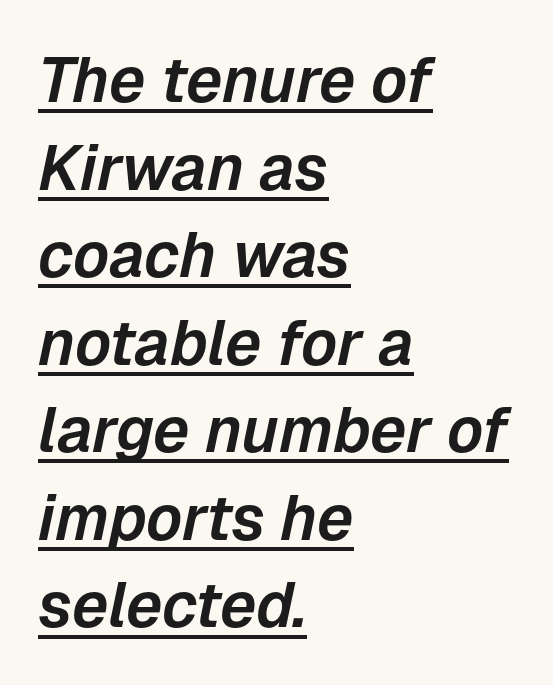
Q: Is the text italic (slanted)? A: Yes, it leans right by about 12 degrees.
Q: Is the text underlined? A: Yes.
Q: How is the paragraph aligned? A: Left-aligned.
Q: Is the spacing between letters normal or unusually wide? A: Normal.
Q: Is the spacing between lines tight, normal or loose? A: Normal.
Q: Width (condensed, normal, or wide)? A: Normal.
Q: Stroke contrast? A: Low.
Q: x-height? A: Medium.
Q: Monospaced? A: No.
